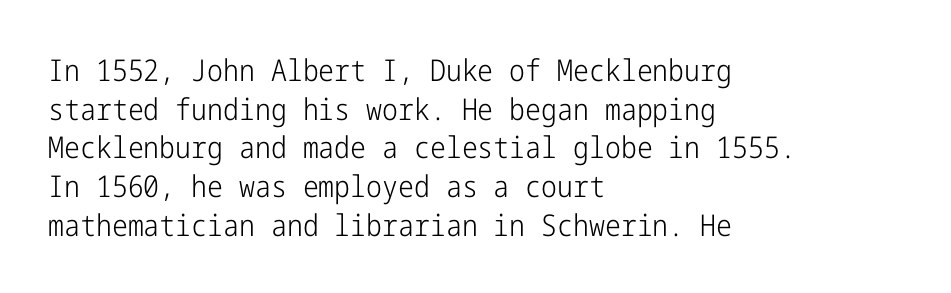
Q: Is the text bold? A: No.
Q: Is the text italic (slanted)? A: No, it is upright.
Q: Is the typeface a serif or a sans-serif typeface? A: Sans-serif.
Q: Is the text underlined? A: No.
Q: How is the paragraph aligned? A: Left-aligned.
Q: Is the spacing between letters normal or unusually wide? A: Normal.
Q: Is the spacing between lines tight, normal or loose? A: Normal.
Q: Width (condensed, normal, or wide)? A: Condensed.
Q: Stroke contrast? A: Low.
Q: x-height? A: Medium.
